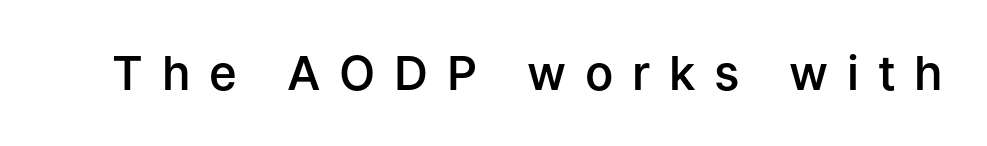
The image shows 47 px semibold sans-serif type, upright; set unusually wide letter spacing (+0.4 em), not underlined; low stroke contrast and a medium x-height.
